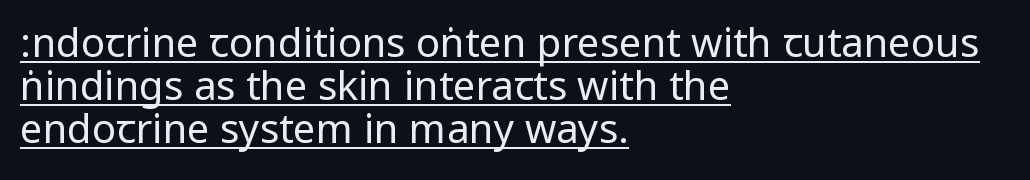
The tracking reads as untouched default to a designer's eye. Layout note: lines flush left. The specimen includes a rule beneath the text block's lines. Does the type have serifs? No, each stem ends abruptly.
